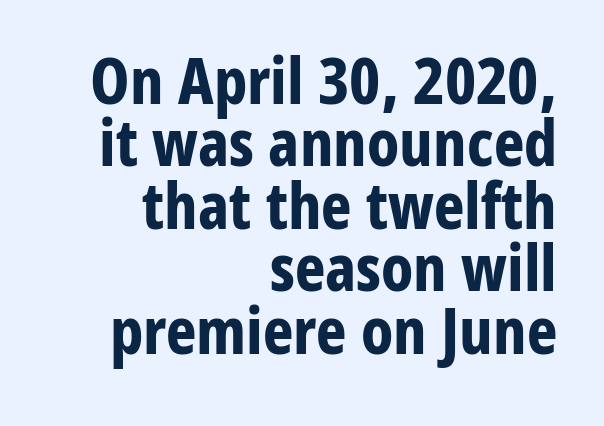
The image shows 65 px bold, condensed sans-serif type, upright; set right-aligned, tight line spacing (0.96x), normal letter spacing, not underlined; low stroke contrast and a medium x-height.
